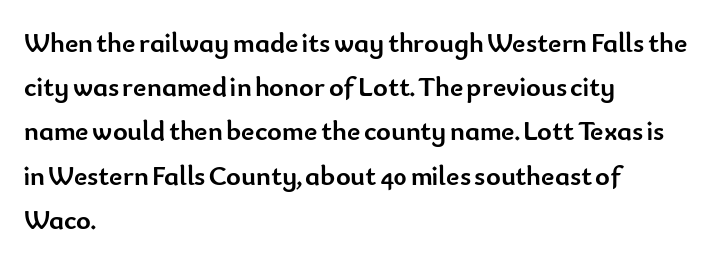
{"serif": "no", "italic": "no", "bold": "yes", "weight": "semibold", "width": "normal", "stroke_contrast": "low", "x_height": "small", "monospaced": "no", "underline": "no", "align": "left", "line_spacing": "normal", "line_spacing_ratio": 1.58, "letter_spacing": "normal", "letter_spacing_em": 0.0, "glyph_px": 28}
